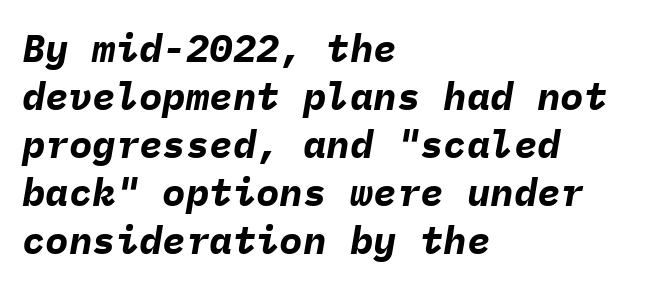
Horizontal alignment here is leftward, the default for most running prose. Spacing between characters is what you'd get straight out of the box. The specimen reads as italic at a glance. Rule under the text: the space is simply empty. Heavy-handed strokes throughout: this text is bold.
